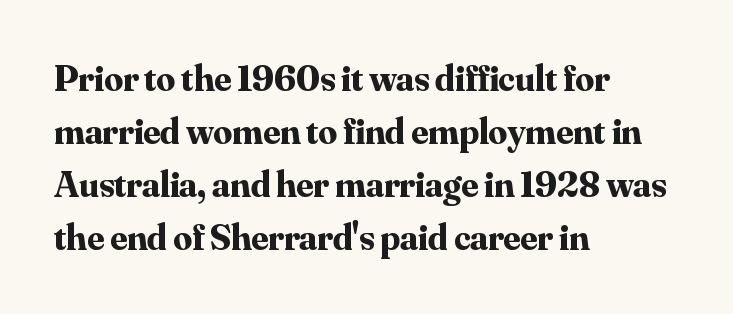
Q: Is the text bold? A: Yes.
Q: Is the text italic (slanted)? A: No, it is upright.
Q: Is the typeface a serif or a sans-serif typeface? A: Serif.
Q: Is the text underlined? A: No.
Q: How is the paragraph aligned? A: Left-aligned.
Q: Is the spacing between letters normal or unusually wide? A: Normal.
Q: Is the spacing between lines tight, normal or loose? A: Normal.
Q: Width (condensed, normal, or wide)? A: Normal.
Q: Stroke contrast? A: Medium.
Q: x-height? A: Small.
Q: Monospaced? A: No.
